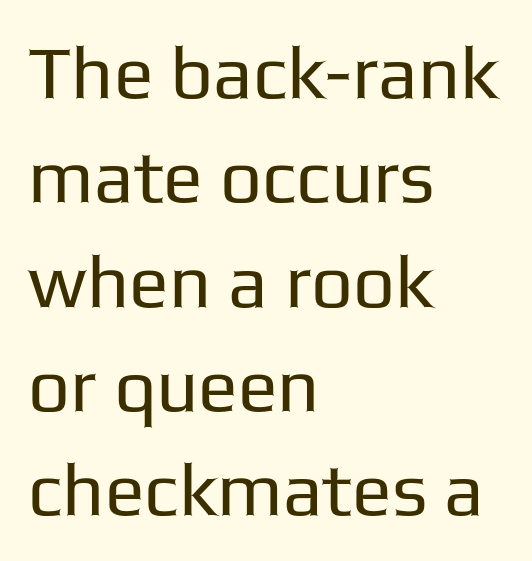
{"serif": "no", "italic": "no", "bold": "no", "weight": "regular", "width": "normal", "stroke_contrast": "low", "x_height": "medium", "monospaced": "no", "underline": "no", "align": "left", "line_spacing": "normal", "line_spacing_ratio": 1.41, "letter_spacing": "normal", "letter_spacing_em": 0.0, "glyph_px": 74}
